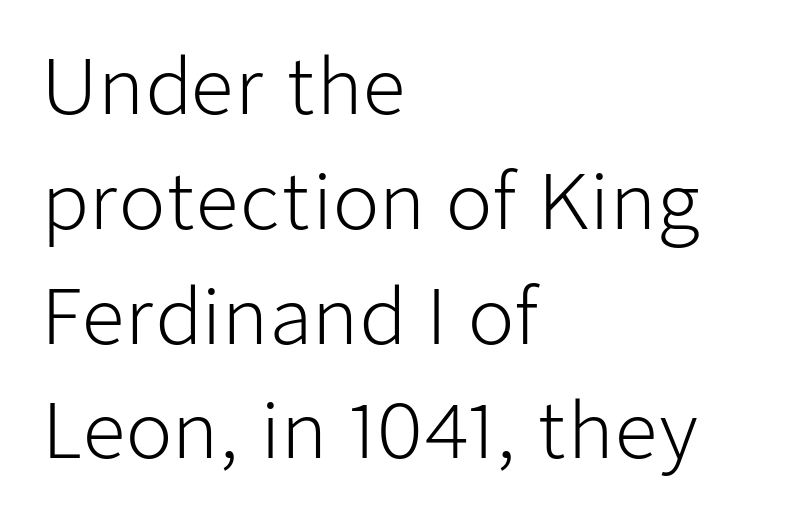
Q: Is the text bold? A: No.
Q: Is the text italic (slanted)? A: No, it is upright.
Q: Is the typeface a serif or a sans-serif typeface? A: Sans-serif.
Q: Is the text underlined? A: No.
Q: How is the paragraph aligned? A: Left-aligned.
Q: Is the spacing between letters normal or unusually wide? A: Normal.
Q: Is the spacing between lines tight, normal or loose? A: Normal.
Q: Width (condensed, normal, or wide)? A: Normal.
Q: Stroke contrast? A: Low.
Q: x-height? A: Medium.
Q: Monospaced? A: No.
